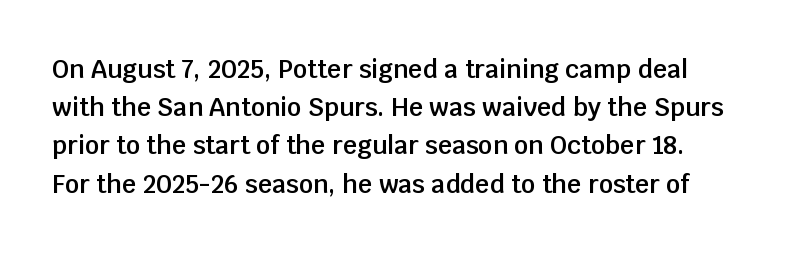
The image shows 25 px text type, upright; set normal line spacing (1.53x), normal letter spacing, not underlined.
